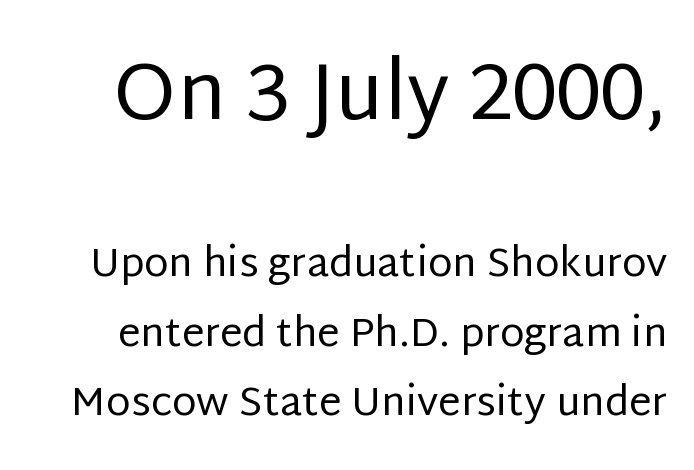
Q: Is the text bold? A: No.
Q: Is the text italic (slanted)? A: No, it is upright.
Q: Is the typeface a serif or a sans-serif typeface? A: Sans-serif.
Q: Is the text underlined? A: No.
Q: Is the spacing between letters normal or unusually wide? A: Normal.
Q: Which block of text is set in a larger size, the first (top) or the second (bottom)? A: The first (top) one.
Q: Width (condensed, normal, or wide)? A: Normal.
Q: Stroke contrast? A: Low.
Q: x-height? A: Large.
Q: Monospaced? A: No.
